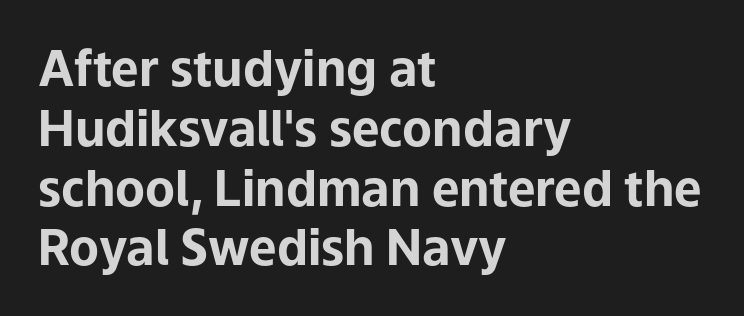
Serif or sans? Sans — the stroke terminals are bare. Honestly, there is no underline to notice here at all. Inter-character spacing is left at the font's built-in metrics. The passage is arranged the way most books set body copy — flush left. Vertical strokes here are truly vertical.
